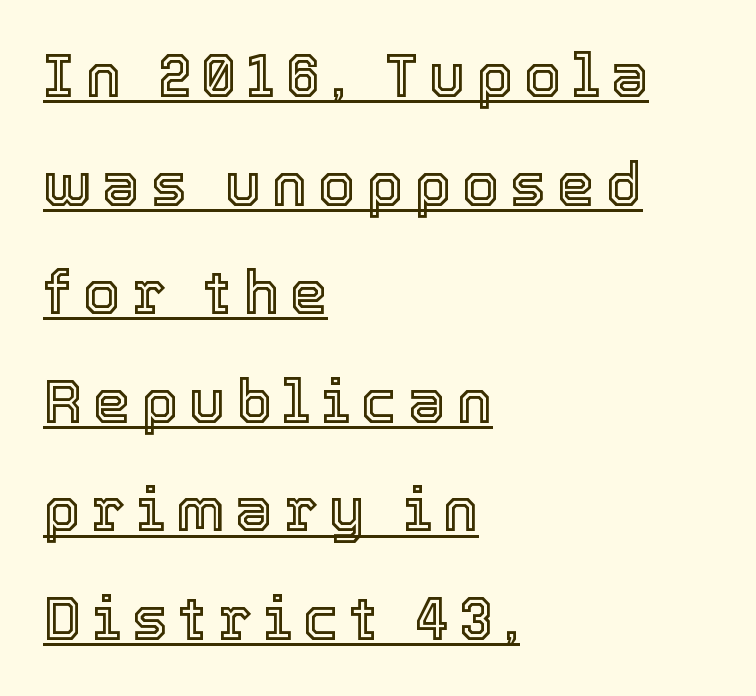
Q: Is the text italic (slanted)? A: No, it is upright.
Q: Is the text underlined? A: Yes.
Q: How is the paragraph aligned? A: Left-aligned.
Q: Width (condensed, normal, or wide)? A: Normal.
Q: x-height? A: Medium.
Q: Monospaced? A: No.
